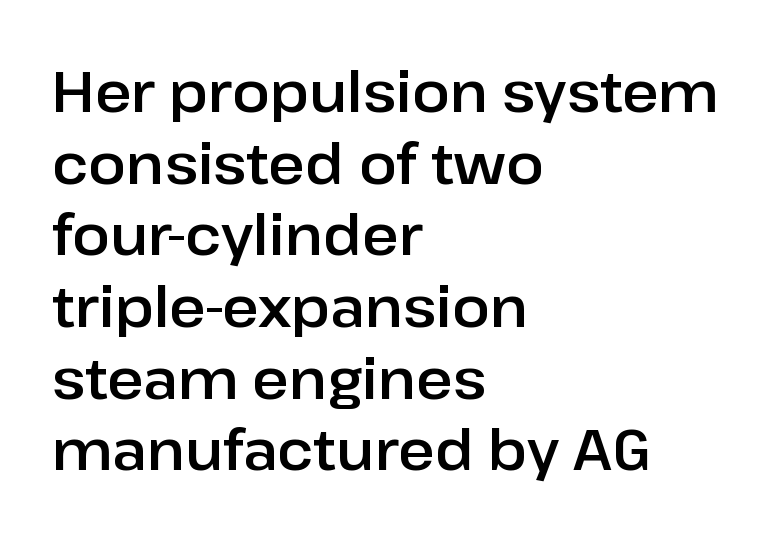
{"serif": "no", "italic": "no", "width": "normal", "stroke_contrast": "low", "x_height": "medium", "monospaced": "no", "underline": "no", "align": "left", "line_spacing": "normal", "line_spacing_ratio": 1.28, "letter_spacing": "normal", "letter_spacing_em": 0.0, "glyph_px": 56}
